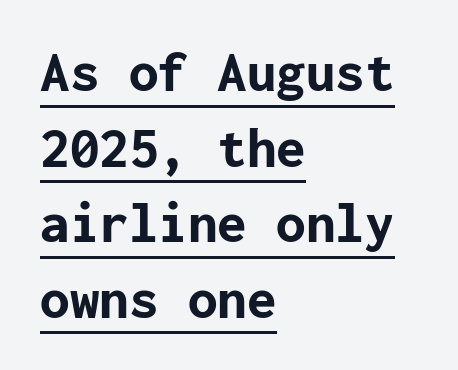
Q: Is the text bold? A: Yes.
Q: Is the text italic (slanted)? A: No, it is upright.
Q: Is the typeface a serif or a sans-serif typeface? A: Sans-serif.
Q: Is the text underlined? A: Yes.
Q: How is the paragraph aligned? A: Left-aligned.
Q: Is the spacing between letters normal or unusually wide? A: Normal.
Q: Is the spacing between lines tight, normal or loose? A: Normal.
Q: Width (condensed, normal, or wide)? A: Normal.
Q: Stroke contrast? A: Low.
Q: x-height? A: Medium.
